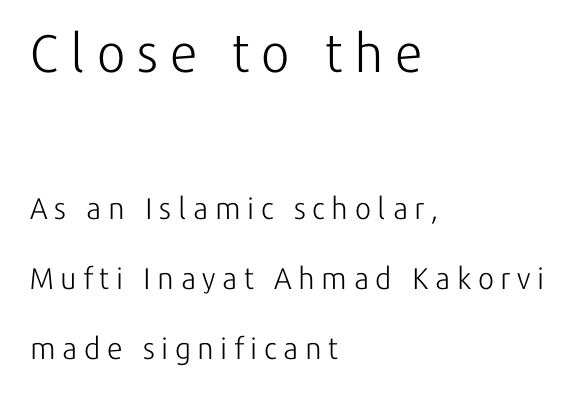
{"serif": "no", "italic": "no", "bold": "no", "weight": "light", "width": "normal", "stroke_contrast": "low", "x_height": "medium", "monospaced": "no", "underline": "no", "align": "left", "line_spacing": "loose", "line_spacing_ratio": 2.32, "letter_spacing": "wide", "letter_spacing_em": 0.22, "larger_block": "first", "size_ratio": 1.77, "glyph_px": 53}
